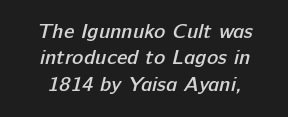
Q: Is the text bold? A: Semi-bold.
Q: Is the text underlined? A: No.
Q: Is the spacing between letters normal or unusually wide? A: Normal.
Q: Is the spacing between lines tight, normal or loose? A: Normal.
